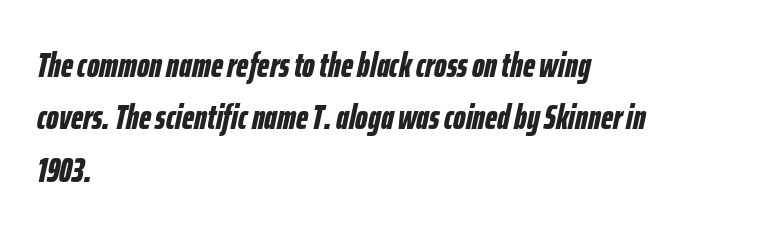
{"italic": "yes", "lean": "right", "slant_degrees": 12, "bold": "yes", "weight": "bold", "width": "condensed", "stroke_contrast": "low", "x_height": "medium", "monospaced": "no", "underline": "no", "align": "left", "line_spacing": "normal", "line_spacing_ratio": 1.5, "letter_spacing": "normal", "letter_spacing_em": 0.0, "glyph_px": 35}
